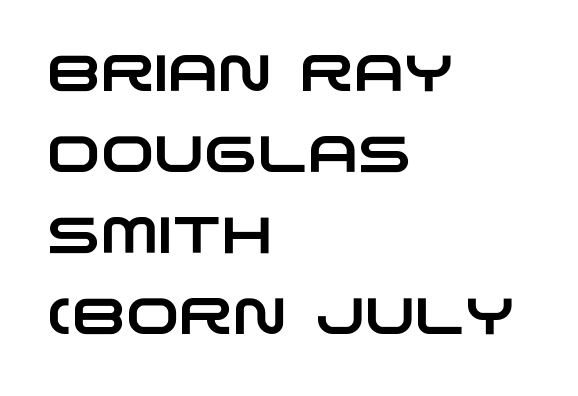
{"serif": "no", "width": "wide", "stroke_contrast": "low", "x_height": "large", "monospaced": "no", "underline": "no", "align": "left", "line_spacing": "normal", "line_spacing_ratio": 1.59, "letter_spacing": "normal", "letter_spacing_em": 0.0, "glyph_px": 51}
